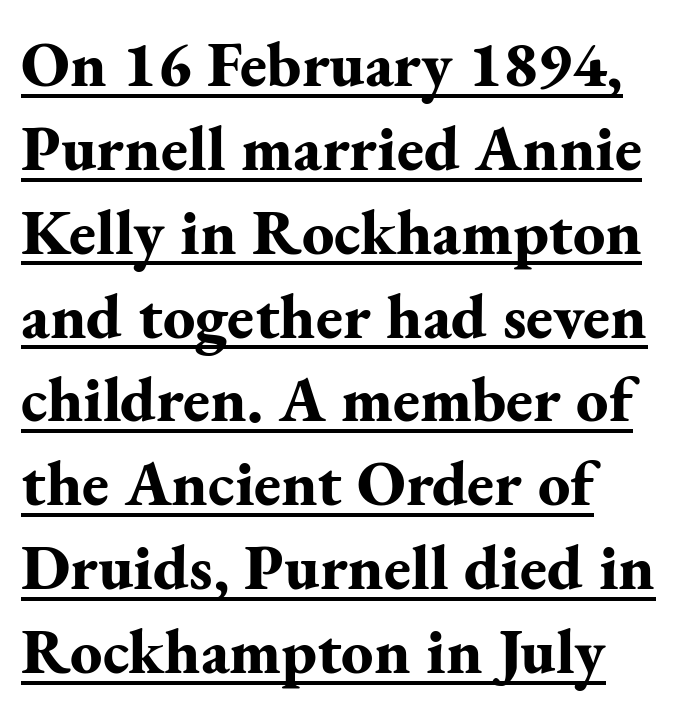
Q: Is the text bold? A: Yes.
Q: Is the text italic (slanted)? A: No, it is upright.
Q: Is the typeface a serif or a sans-serif typeface? A: Serif.
Q: Is the text underlined? A: Yes.
Q: How is the paragraph aligned? A: Left-aligned.
Q: Is the spacing between letters normal or unusually wide? A: Normal.
Q: Is the spacing between lines tight, normal or loose? A: Normal.
Q: Width (condensed, normal, or wide)? A: Normal.
Q: Stroke contrast? A: Medium.
Q: x-height? A: Small.
Q: Monospaced? A: No.
